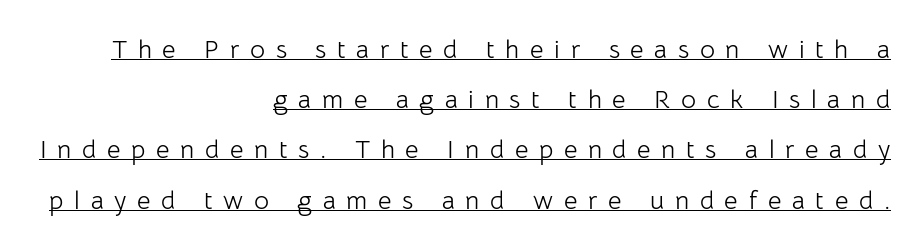
Q: Is the text bold? A: No.
Q: Is the text italic (slanted)? A: No, it is upright.
Q: Is the text underlined? A: Yes.
Q: How is the paragraph aligned? A: Right-aligned.
Q: Is the spacing between letters normal or unusually wide? A: Unusually wide.
Q: Is the spacing between lines tight, normal or loose? A: Loose.
